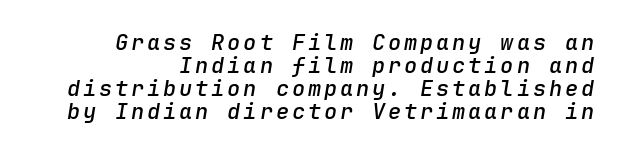
The image shows 22 px text type, italic (leaning right); set right-aligned, tight line spacing (1.05x), not underlined.
